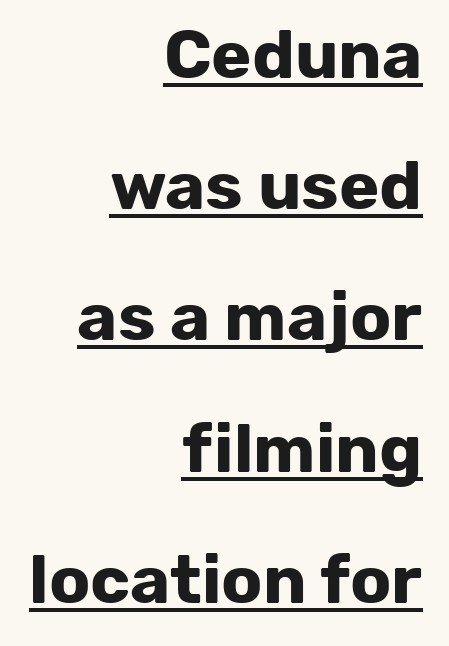
The image shows 68 px bold sans-serif type, upright; set right-aligned, loose line spacing (1.93x), normal letter spacing, underlined; low stroke contrast and a medium x-height.
